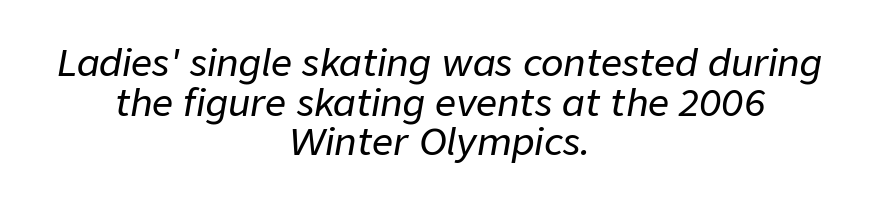
Q: Is the text italic (slanted)? A: Yes, it leans right by about 9 degrees.
Q: Is the text underlined? A: No.
Q: How is the paragraph aligned? A: Centered.
Q: Is the spacing between letters normal or unusually wide? A: Normal.
Q: Is the spacing between lines tight, normal or loose? A: Tight.
Q: Width (condensed, normal, or wide)? A: Normal.
Q: Stroke contrast? A: Low.
Q: x-height? A: Medium.
Q: Monospaced? A: No.
